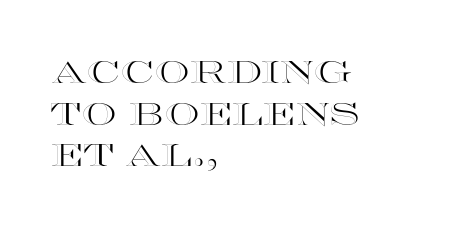
The words here are not underlined. Spacing verdict: proportional, widths tailored to each character. One-word summary of the alignment: left. Horizontal bands of white between lines are of average thickness. Nothing unusual about the tracking: characters are spaced as the font intends. Ordinary non-slanted type is in use.
